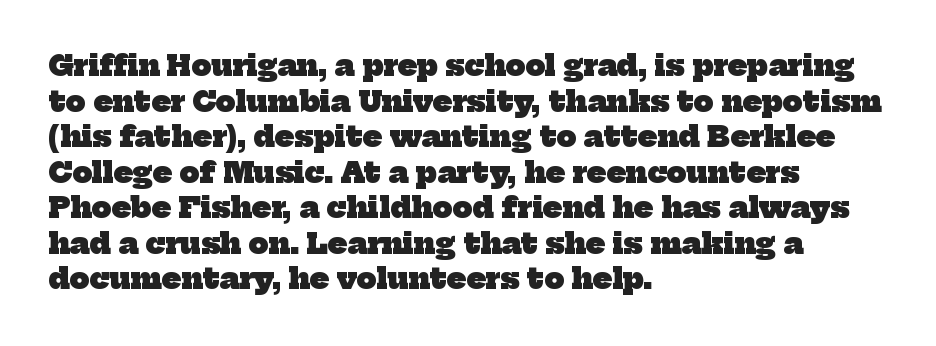
Q: Is the text bold? A: Yes.
Q: Is the typeface a serif or a sans-serif typeface? A: Serif.
Q: Is the text underlined? A: No.
Q: How is the paragraph aligned? A: Left-aligned.
Q: Is the spacing between letters normal or unusually wide? A: Normal.
Q: Is the spacing between lines tight, normal or loose? A: Normal.
Q: Width (condensed, normal, or wide)? A: Normal.
Q: Stroke contrast? A: Low.
Q: x-height? A: Medium.
Q: Monospaced? A: No.
